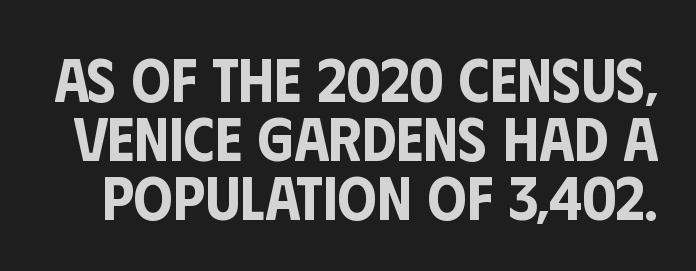
Q: Is the text italic (slanted)? A: No, it is upright.
Q: Is the typeface a serif or a sans-serif typeface? A: Sans-serif.
Q: Is the text underlined? A: No.
Q: Is the spacing between letters normal or unusually wide? A: Normal.
Q: Is the spacing between lines tight, normal or loose? A: Tight.
Q: Width (condensed, normal, or wide)? A: Condensed.
Q: Stroke contrast? A: Low.
Q: x-height? A: Large.
Q: Monospaced? A: No.
